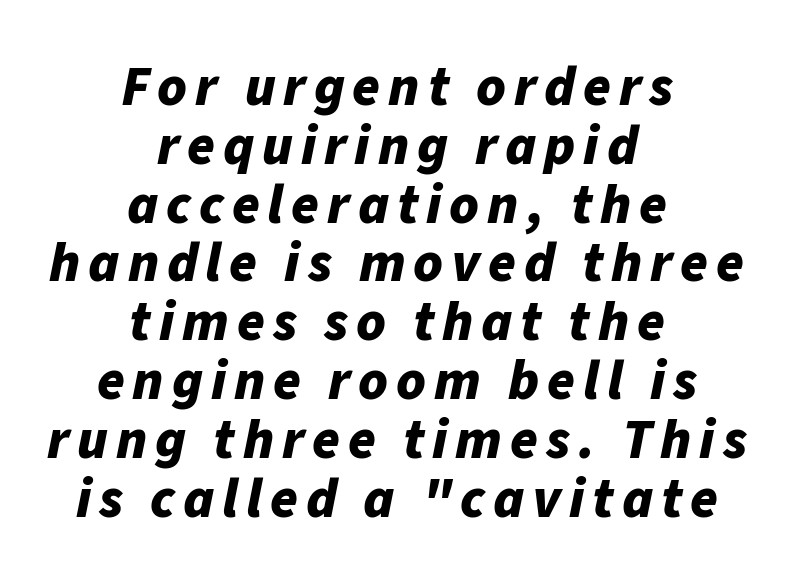
Does the leading feel generous? Not at all — it's pinched. The whole block is typeset with a tilt. Notice how thick the strokes are: this is what a full bold looks like. These lines are rendered in a variable-pitch font. Underlining? Definitely not there. This sample is center-justified, so both line endings float freely.
